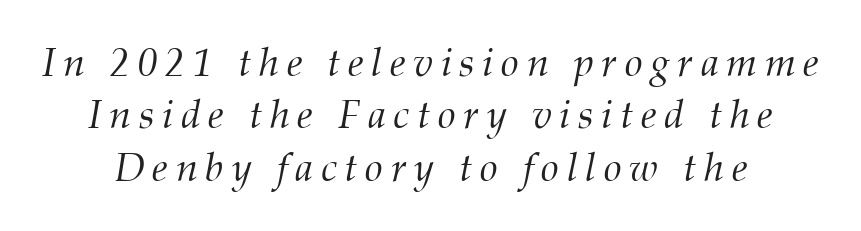
You can tell from the footed stems that serif type was used. Weight class: somewhere from thin through regular. In terms of leading, this rendering sits right in the middle. The passage shown leans; its letterforms are oblique. Any mark beneath the type? The region is blank.
